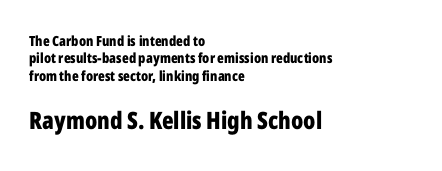
{"italic": "no", "bold": "yes", "underline": "no", "align": "left", "line_spacing_ratio": 1.24, "letter_spacing": "normal", "letter_spacing_em": 0.0, "larger_block": "second", "size_ratio": 1.71, "glyph_px": 24}
